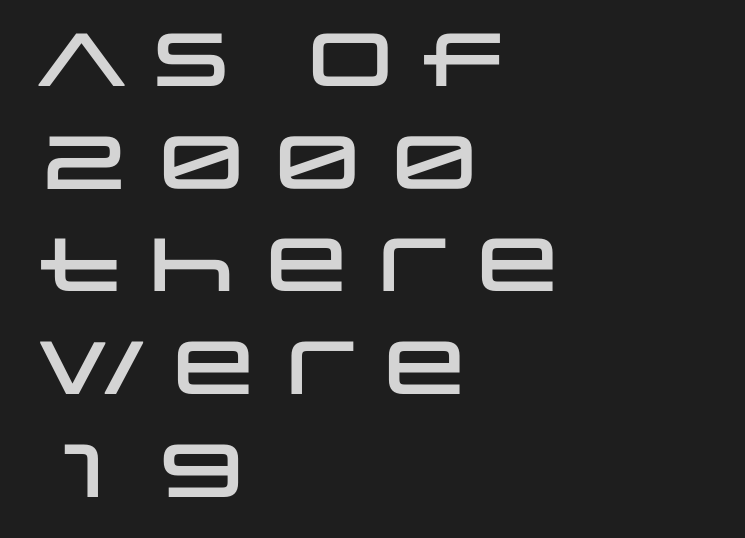
Q: Is the text italic (slanted)? A: No, it is upright.
Q: Is the typeface a serif or a sans-serif typeface? A: Sans-serif.
Q: Is the text underlined? A: No.
Q: How is the paragraph aligned? A: Left-aligned.
Q: Is the spacing between letters normal or unusually wide? A: Normal.
Q: Is the spacing between lines tight, normal or loose? A: Normal.
Q: Width (condensed, normal, or wide)? A: Wide.
Q: Stroke contrast? A: Low.
Q: x-height? A: Large.
Q: Monospaced? A: No.
